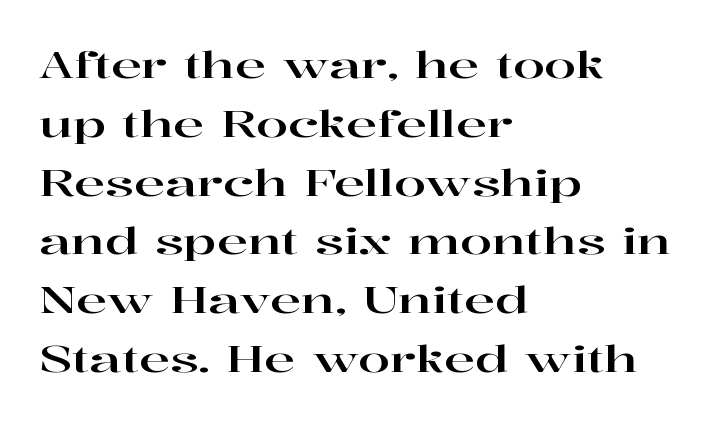
The image shows 37 px wide serif type, upright; set left-aligned, normal line spacing (1.59x), normal letter spacing, not underlined; high stroke contrast and a medium x-height.
